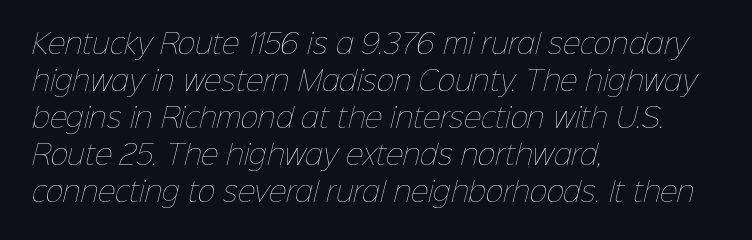
The passage shown is not underscored anywhere. The typesetter chose a ragged-right arrangement here. Letters have the restrained weight of plain body copy at most. Default kerning and tracking; the words read as compact shapes.
